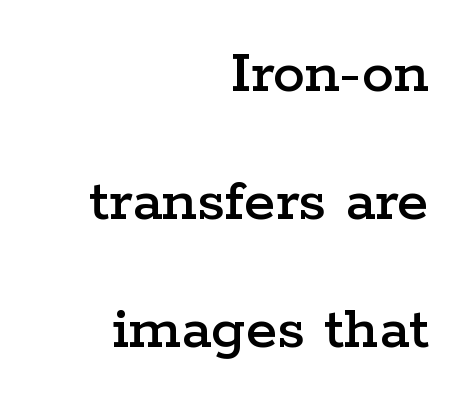
The image shows 64 px wide serif type, upright; set right-aligned, loose line spacing (2.0x), normal letter spacing, not underlined; low stroke contrast and a medium x-height.
